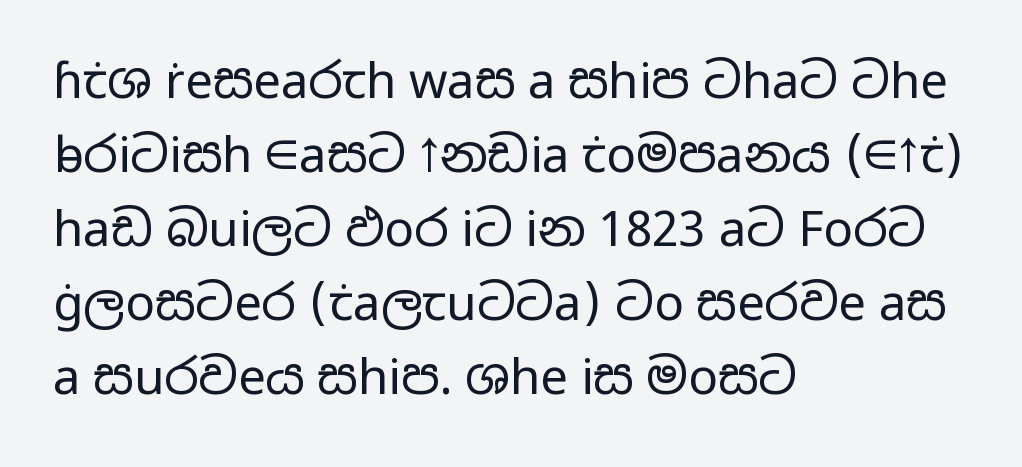
A student would call this left alignment; a typographer would say flush left, rag right. Do the characters align in a grid? No, the font is proportional. The text was rendered using a sans face with plain stroke endings. In terms of letterspacing, this is plain default setting.
